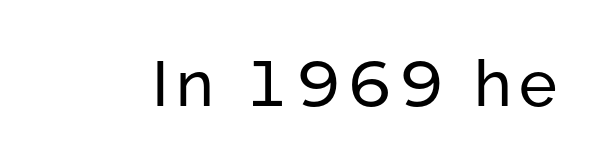
The image shows 64 px sans-serif type, upright; set not underlined; low stroke contrast and a medium x-height.
